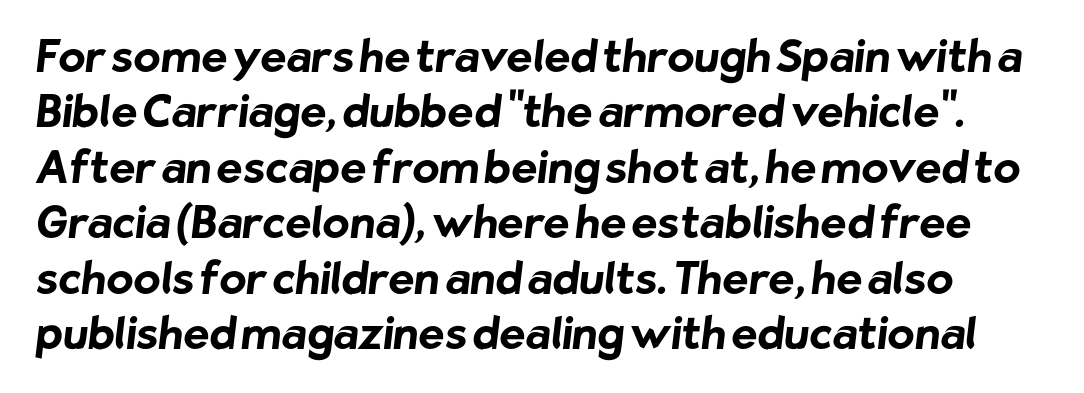
Q: Is the text bold? A: Yes.
Q: Is the typeface a serif or a sans-serif typeface? A: Sans-serif.
Q: Is the text underlined? A: No.
Q: Is the spacing between letters normal or unusually wide? A: Normal.
Q: Is the spacing between lines tight, normal or loose? A: Normal.
Q: Width (condensed, normal, or wide)? A: Normal.
Q: Stroke contrast? A: Low.
Q: x-height? A: Medium.
Q: Monospaced? A: No.
